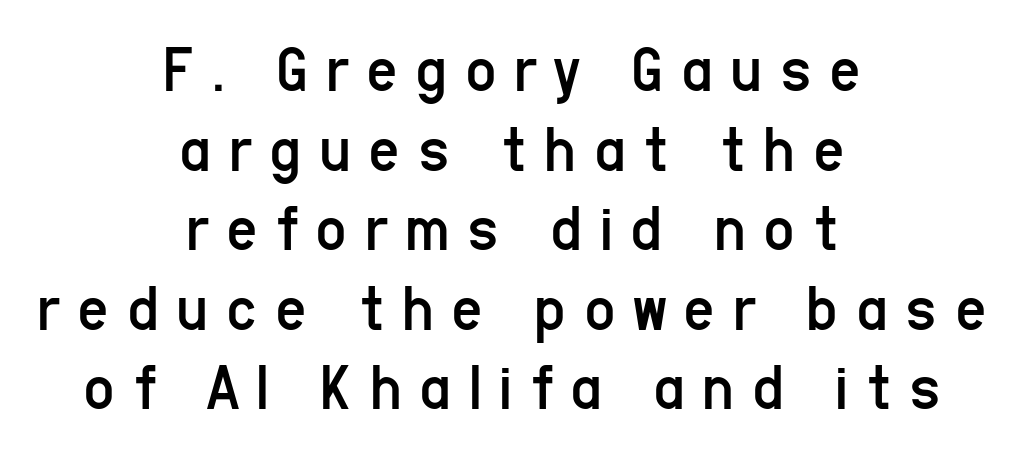
A typesetter would call this proportional, since set widths differ per character. Each row of text sits above clean, open space. The typesetting does not lean heavy: it is not bold. These lines were composed using upright roman letters. The letters are spread apart with noticeably loose tracking. Layout note: lines centered.
